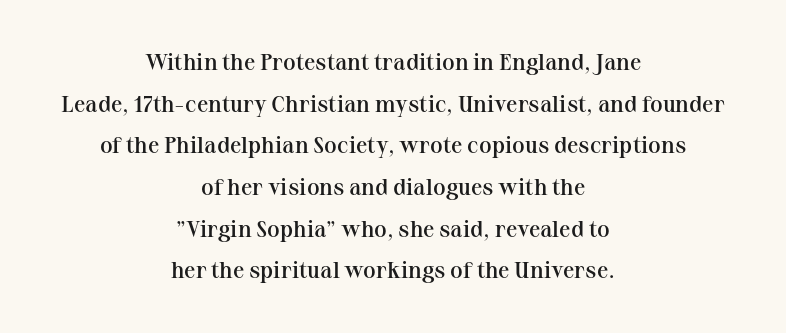
Q: Is the text bold? A: Semi-bold.
Q: Is the text italic (slanted)? A: No, it is upright.
Q: Is the text underlined? A: No.
Q: How is the paragraph aligned? A: Centered.
Q: Is the spacing between letters normal or unusually wide? A: Normal.
